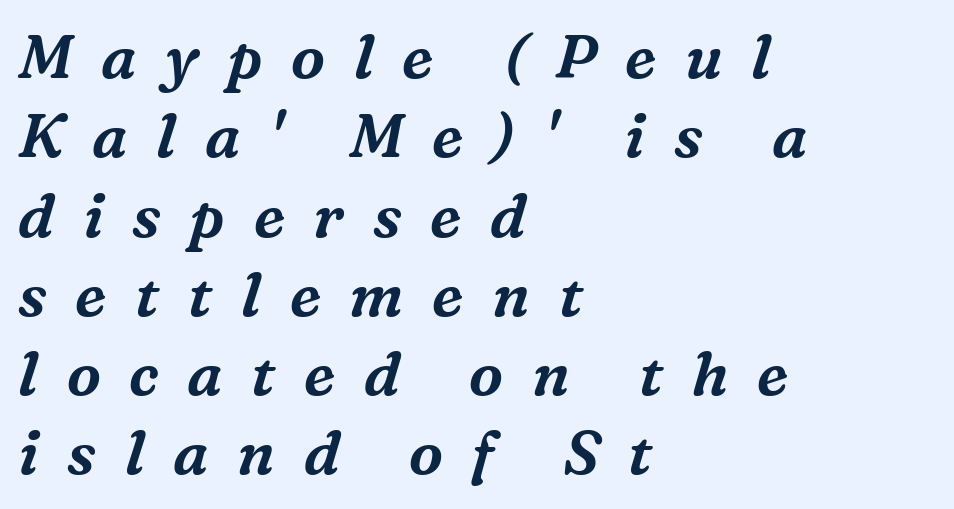
Q: Is the text italic (slanted)? A: Yes, it leans right by about 16 degrees.
Q: Is the typeface a serif or a sans-serif typeface? A: Serif.
Q: Is the text underlined? A: No.
Q: How is the paragraph aligned? A: Left-aligned.
Q: Is the spacing between letters normal or unusually wide? A: Unusually wide.
Q: Is the spacing between lines tight, normal or loose? A: Normal.
Q: Width (condensed, normal, or wide)? A: Normal.
Q: Stroke contrast? A: Medium.
Q: x-height? A: Medium.
Q: Monospaced? A: No.
